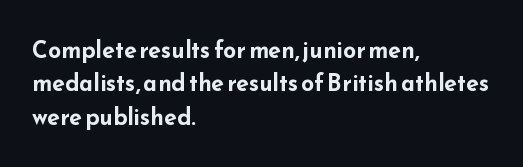
Q: Is the text bold? A: Yes.
Q: Is the text italic (slanted)? A: No, it is upright.
Q: Is the text underlined? A: No.
Q: How is the paragraph aligned? A: Left-aligned.
Q: Is the spacing between letters normal or unusually wide? A: Normal.
Q: Is the spacing between lines tight, normal or loose? A: Normal.
